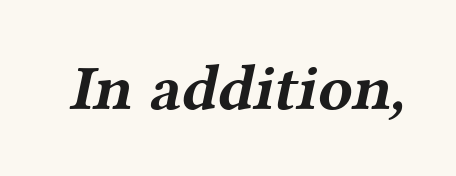
{"serif": "yes", "bold": "yes", "weight": "bold", "width": "wide", "stroke_contrast": "medium", "x_height": "medium", "monospaced": "no", "underline": "no", "letter_spacing": "normal", "letter_spacing_em": 0.0, "glyph_px": 64}
